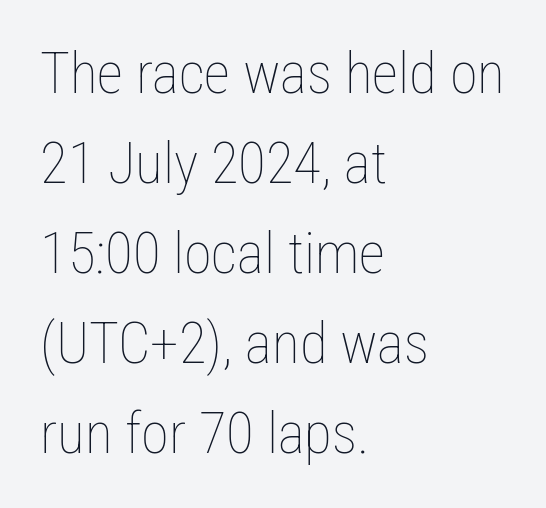
{"italic": "no", "bold": "no", "weight": "thin", "width": "condensed", "stroke_contrast": "low", "x_height": "medium", "monospaced": "no", "underline": "no", "align": "left", "line_spacing": "normal", "line_spacing_ratio": 1.58, "letter_spacing": "normal", "letter_spacing_em": 0.0, "glyph_px": 57}
